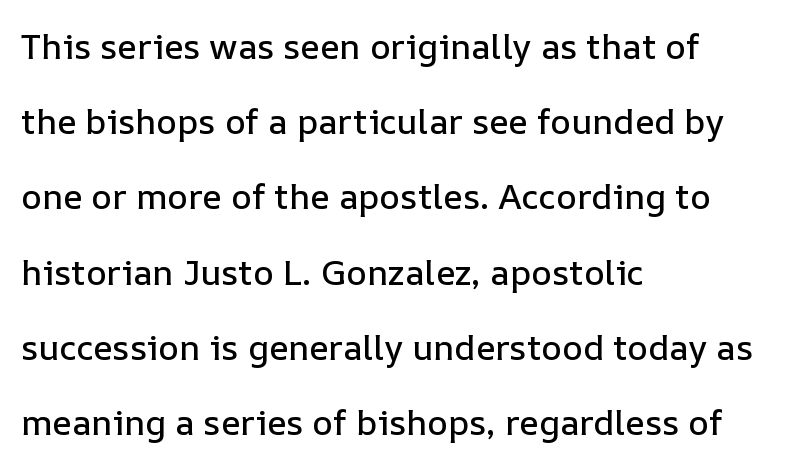
Q: Is the text italic (slanted)? A: No, it is upright.
Q: Is the text underlined? A: No.
Q: How is the paragraph aligned? A: Left-aligned.
Q: Is the spacing between letters normal or unusually wide? A: Normal.
Q: Is the spacing between lines tight, normal or loose? A: Loose.
Q: Width (condensed, normal, or wide)? A: Normal.
Q: Stroke contrast? A: Low.
Q: x-height? A: Medium.
Q: Monospaced? A: No.
